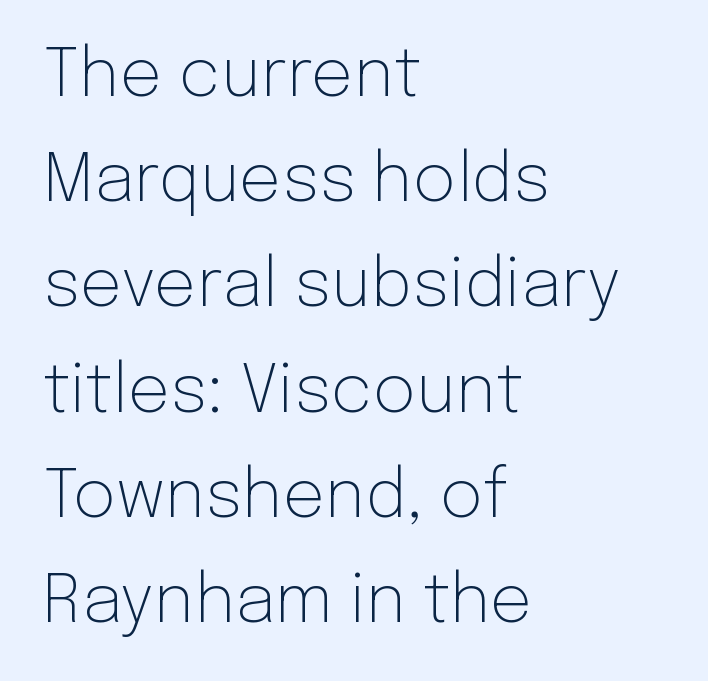
The image shows 67 px light sans-serif type, upright; set left-aligned, normal line spacing (1.57x), normal letter spacing, not underlined; low stroke contrast and a medium x-height.
